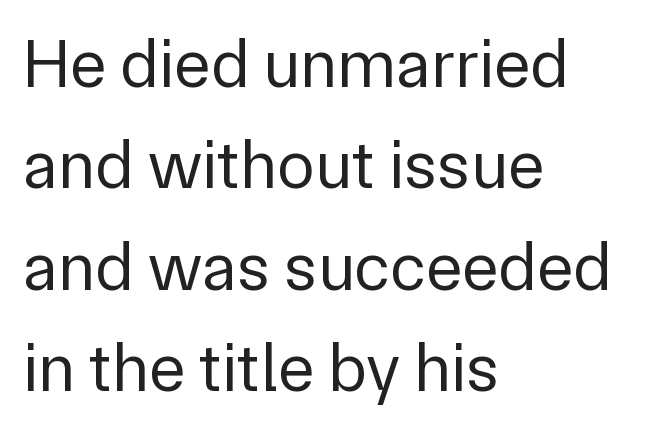
Short note: letters normally spaced. Serifs: no, the terminals of the letterforms are clean. Only glyphs here, with clear space below each row. No chunkiness to these letters — they're not bold. Reading down the column, the eye jumps a familiar distance to each next line. No italicization has been applied; the sample stays upright.
